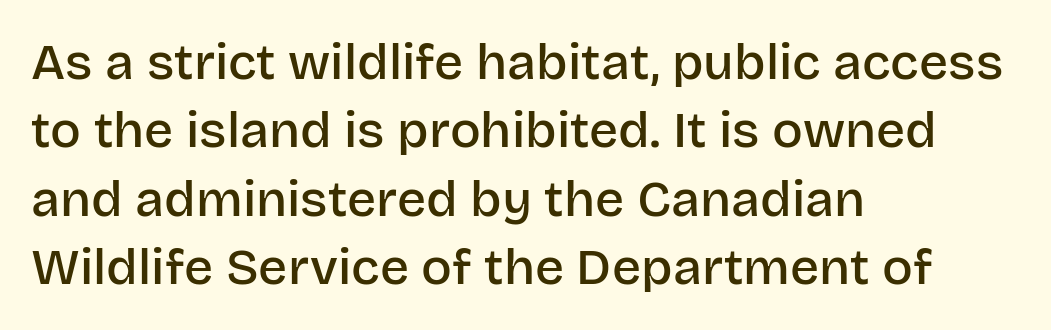
The image shows 51 px semibold sans-serif type, upright; set left-aligned, normal line spacing (1.34x), normal letter spacing, not underlined; low stroke contrast and a large x-height.
